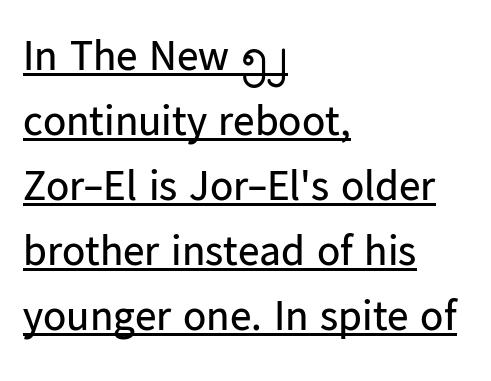
Notice how the passage keeps a crisp vertical edge on the left only. The font's upright variant was chosen for this text. Proportional: the letters do not fall into vertical columns. The lettering is marked with a stroke running underneath it.
